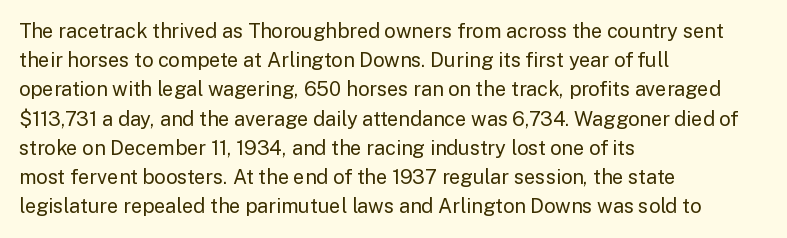
The image shows 20 px text type, upright; set left-aligned, normal line spacing (1.46x), normal letter spacing, not underlined.
